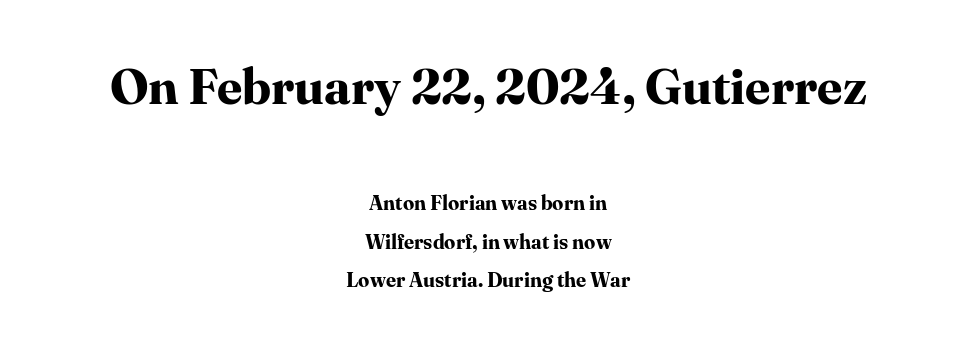
Chunky letters — that's bold for sure. Centered paragraph, ragged on both sides. A typesetter would call this proportional, since set widths differ per character. Rule under the text: the space is simply empty. The rendering uses a large line-height, opening up the rows.
